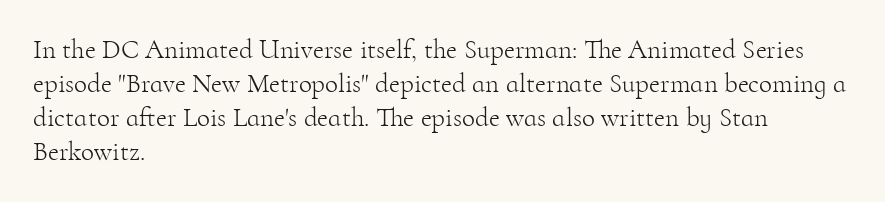
Vertically, the passage feels balanced, rows spaced as you'd expect. The strip under each line holds only bare page. Weight: in the light-to-regular range. Glyph-to-glyph distance matches everyday printed text.
